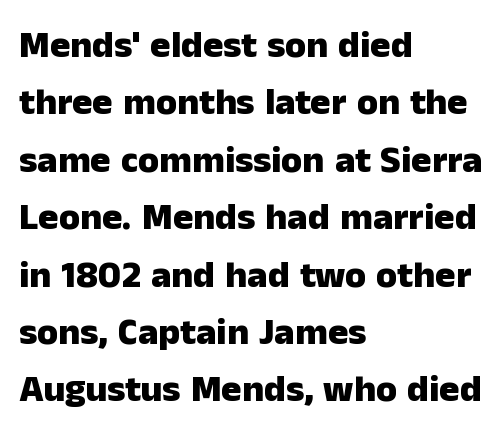
Q: Is the text bold? A: Yes.
Q: Is the text italic (slanted)? A: No, it is upright.
Q: Is the typeface a serif or a sans-serif typeface? A: Sans-serif.
Q: Is the text underlined? A: No.
Q: How is the paragraph aligned? A: Left-aligned.
Q: Is the spacing between letters normal or unusually wide? A: Normal.
Q: Is the spacing between lines tight, normal or loose? A: Normal.
Q: Width (condensed, normal, or wide)? A: Normal.
Q: Stroke contrast? A: Low.
Q: x-height? A: Medium.
Q: Monospaced? A: No.
